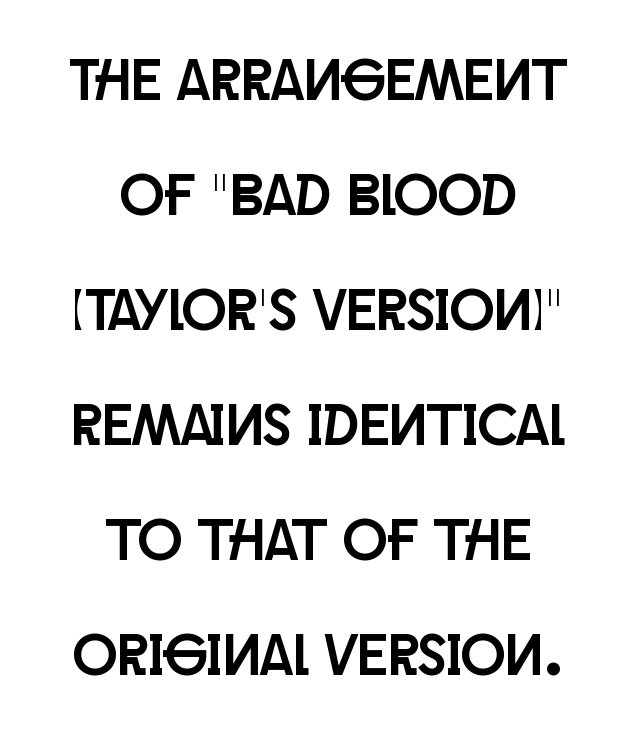
Q: Is the text italic (slanted)? A: No, it is upright.
Q: Is the typeface a serif or a sans-serif typeface? A: Sans-serif.
Q: Is the text underlined? A: No.
Q: How is the paragraph aligned? A: Centered.
Q: Is the spacing between letters normal or unusually wide? A: Normal.
Q: Is the spacing between lines tight, normal or loose? A: Loose.
Q: Width (condensed, normal, or wide)? A: Condensed.
Q: Stroke contrast? A: Low.
Q: x-height? A: Large.
Q: Monospaced? A: No.
